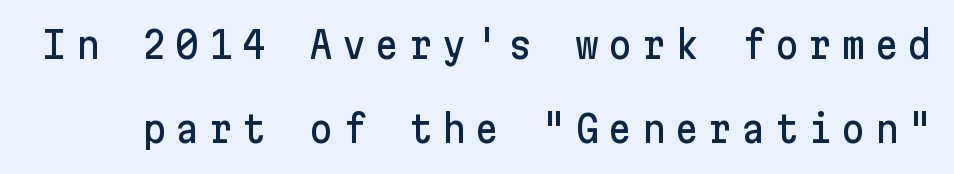
This sample uses a sans-serif face. Compared with typical paragraphs, the rows here are farther apart. Check under the words: just untouched page. This sample uses expanded letter spacing, leaving extra air between glyphs.
